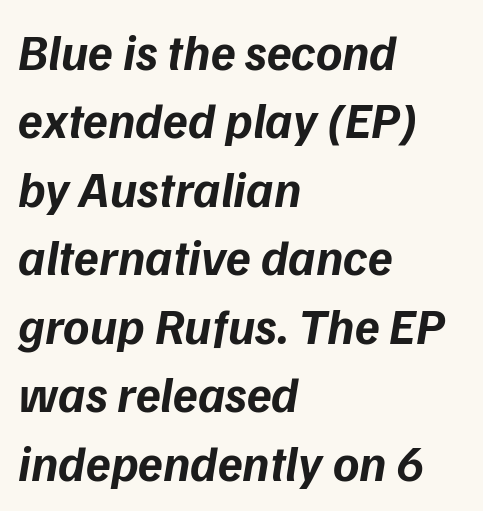
The rendering applies a slant to the glyphs. Strong, thick strokes mark this as bold type. Leading matches the norm, producing a regular column. The gaps between neighbouring characters are ordinary and unremarkable. The compositor pushed each line to the left boundary.
